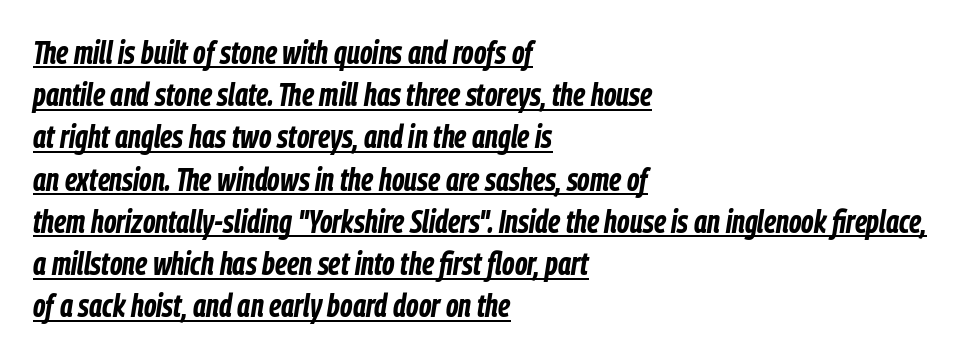
Q: Is the text bold? A: Yes.
Q: Is the text italic (slanted)? A: Yes, it leans right by about 9 degrees.
Q: Is the text underlined? A: Yes.
Q: How is the paragraph aligned? A: Left-aligned.
Q: Is the spacing between letters normal or unusually wide? A: Normal.
Q: Is the spacing between lines tight, normal or loose? A: Normal.
Q: Width (condensed, normal, or wide)? A: Condensed.
Q: Stroke contrast? A: Low.
Q: x-height? A: Medium.
Q: Monospaced? A: No.
